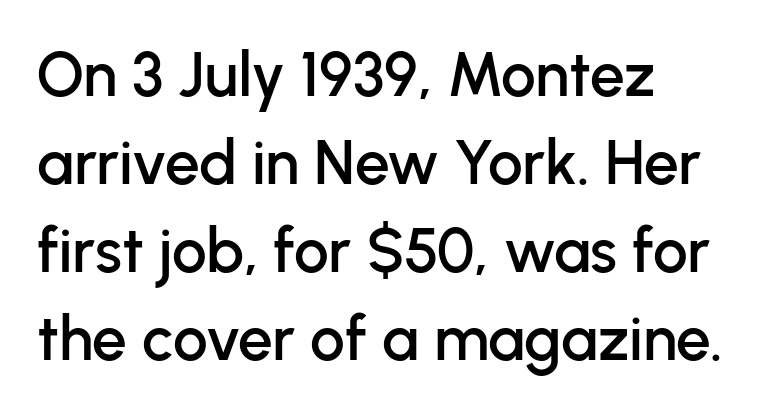
Q: Is the text italic (slanted)? A: No, it is upright.
Q: Is the typeface a serif or a sans-serif typeface? A: Sans-serif.
Q: Is the text underlined? A: No.
Q: How is the paragraph aligned? A: Left-aligned.
Q: Is the spacing between letters normal or unusually wide? A: Normal.
Q: Is the spacing between lines tight, normal or loose? A: Normal.
Q: Width (condensed, normal, or wide)? A: Normal.
Q: Stroke contrast? A: Low.
Q: x-height? A: Medium.
Q: Monospaced? A: No.
